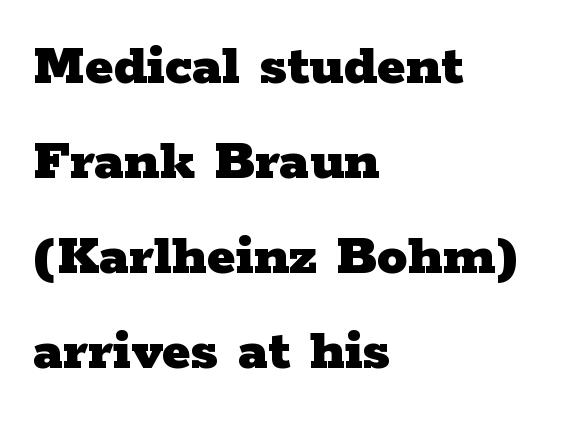
Unlike italic type, these characters show no tilt at all. A clean baseline with only descenders dipping below it. In terms of leading, this rendering sits right in the middle. Is the letter spacing exaggerated? No — it looks like the ordinary default. This sample has the flowing, uneven cadence of proportional lettering. Horizontal alignment here is leftward, the default for most running prose.
